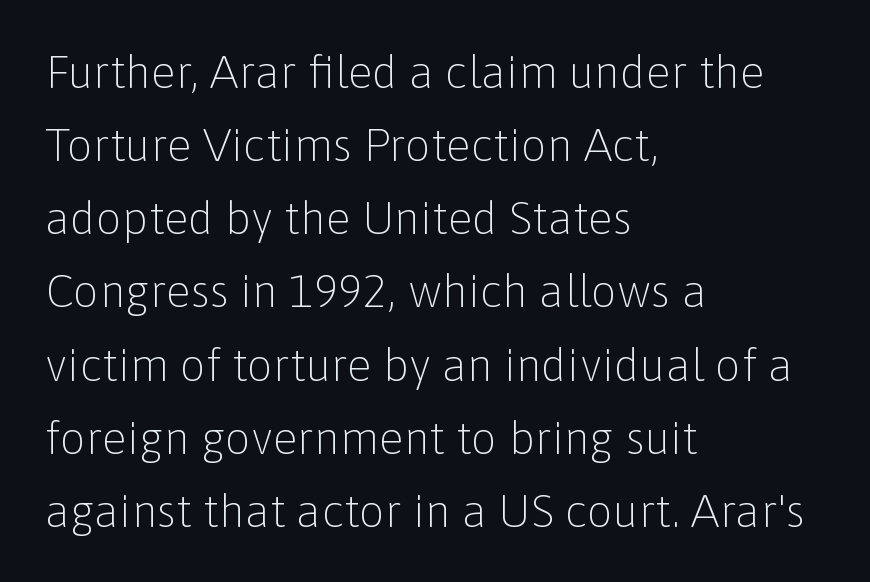
Q: Is the text bold? A: No.
Q: Is the text italic (slanted)? A: No, it is upright.
Q: Is the typeface a serif or a sans-serif typeface? A: Sans-serif.
Q: Is the text underlined? A: No.
Q: How is the paragraph aligned? A: Left-aligned.
Q: Is the spacing between letters normal or unusually wide? A: Normal.
Q: Is the spacing between lines tight, normal or loose? A: Normal.
Q: Width (condensed, normal, or wide)? A: Normal.
Q: Stroke contrast? A: Low.
Q: x-height? A: Medium.
Q: Monospaced? A: No.
